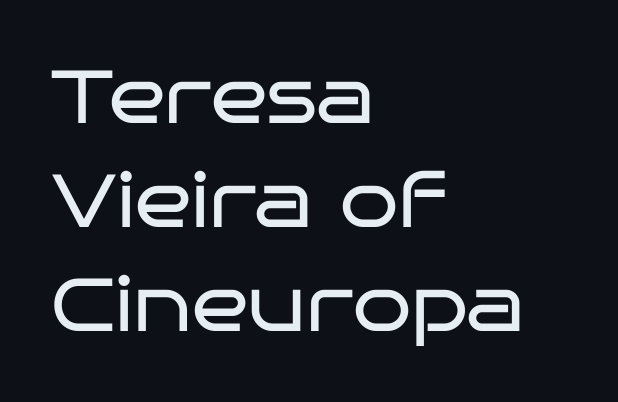
Q: Is the text bold? A: No.
Q: Is the text italic (slanted)? A: No, it is upright.
Q: Is the typeface a serif or a sans-serif typeface? A: Sans-serif.
Q: Is the text underlined? A: No.
Q: How is the paragraph aligned? A: Left-aligned.
Q: Is the spacing between letters normal or unusually wide? A: Normal.
Q: Is the spacing between lines tight, normal or loose? A: Normal.
Q: Width (condensed, normal, or wide)? A: Wide.
Q: Stroke contrast? A: Low.
Q: x-height? A: Large.
Q: Monospaced? A: No.
